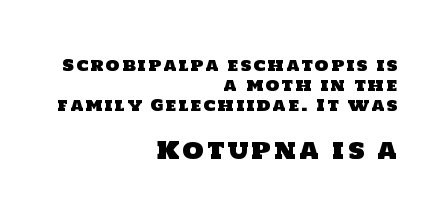
{"underline": "no", "align": "right", "line_spacing": "normal", "line_spacing_ratio": 1.25, "larger_block": "second", "size_ratio": 1.5, "glyph_px": 24}
